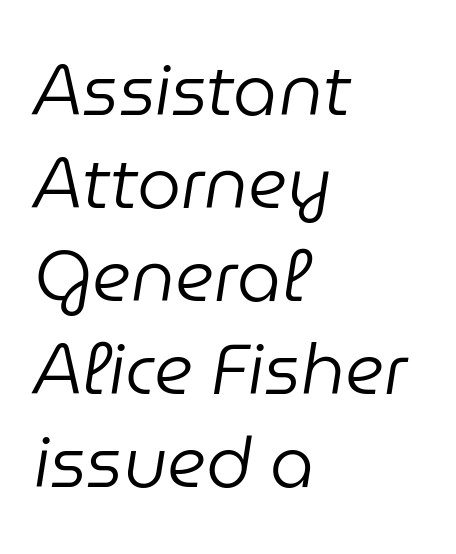
Q: Is the text bold? A: No.
Q: Is the text italic (slanted)? A: Yes, it leans right by about 9 degrees.
Q: Is the text underlined? A: No.
Q: How is the paragraph aligned? A: Left-aligned.
Q: Is the spacing between letters normal or unusually wide? A: Normal.
Q: Is the spacing between lines tight, normal or loose? A: Normal.
Q: Width (condensed, normal, or wide)? A: Normal.
Q: Stroke contrast? A: Low.
Q: x-height? A: Medium.
Q: Monospaced? A: No.
